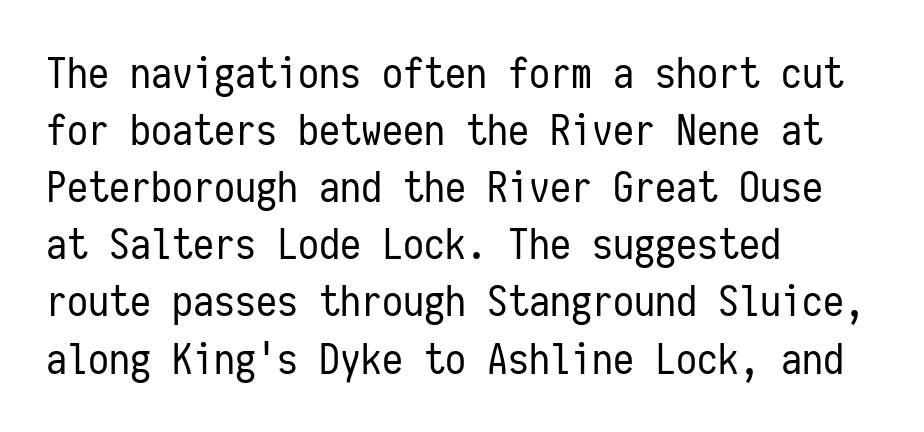
The letters stand upright; this is a roman face. Successive baselines arrive at the customary interval. Anything drawn beneath the words? Only blank space. This rendering leaves character spacing at its baseline value.
